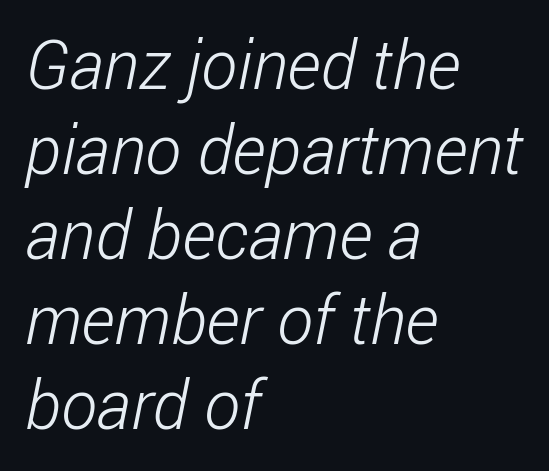
The image shows 68 px light, condensed sans-serif type; set left-aligned, normal line spacing (1.25x), normal letter spacing, not underlined; low stroke contrast and a medium x-height.
